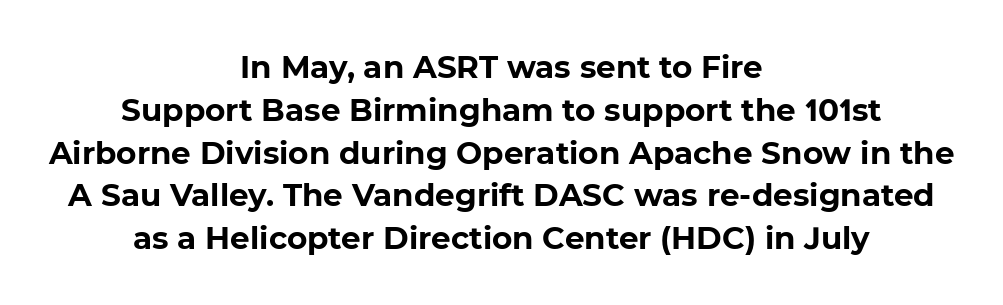
Q: Is the text bold? A: Yes.
Q: Is the typeface a serif or a sans-serif typeface? A: Sans-serif.
Q: Is the text underlined? A: No.
Q: How is the paragraph aligned? A: Centered.
Q: Is the spacing between letters normal or unusually wide? A: Normal.
Q: Is the spacing between lines tight, normal or loose? A: Normal.
Q: Width (condensed, normal, or wide)? A: Normal.
Q: Stroke contrast? A: Low.
Q: x-height? A: Medium.
Q: Monospaced? A: No.
